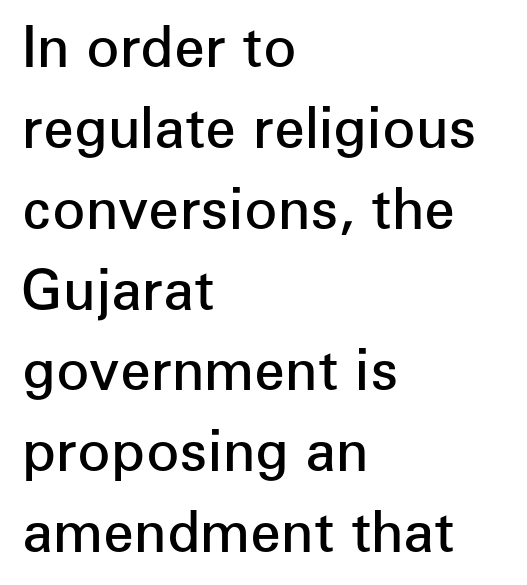
The image shows 55 px semibold sans-serif type, upright; set left-aligned, normal line spacing (1.47x), normal letter spacing, not underlined; low stroke contrast and a medium x-height.
